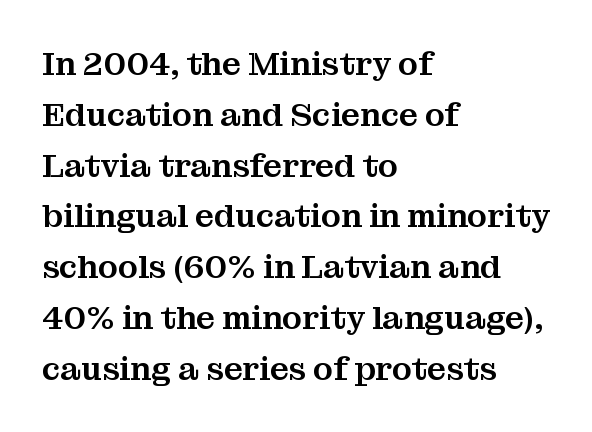
Successive baselines arrive at the customary interval. Each row of text sits above clean, open space. Honestly, the letter spacing is just normal — you wouldn't notice it. Spacing verdict: proportional, widths tailored to each character.
